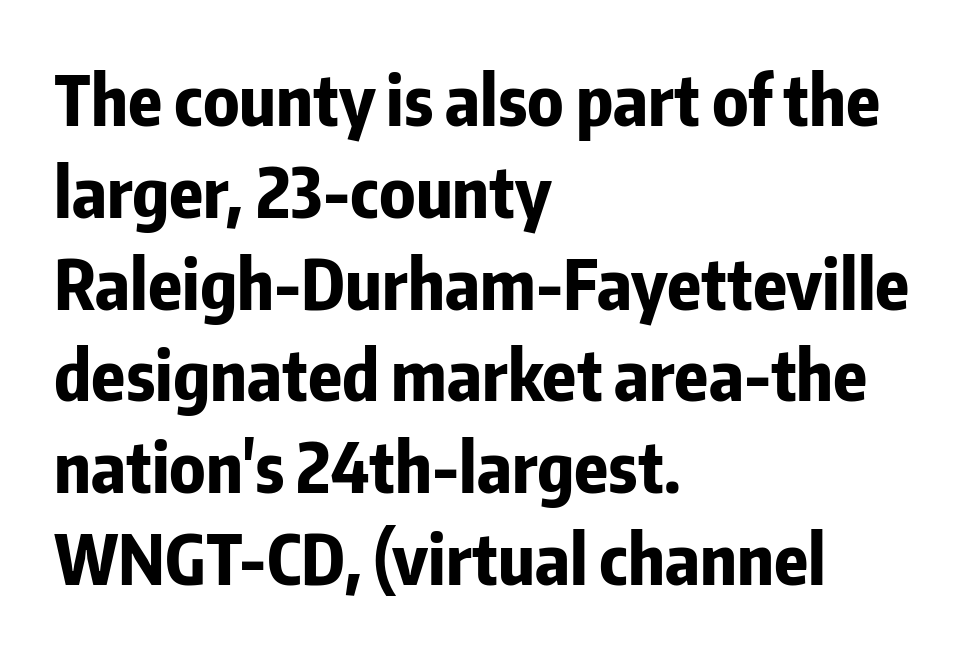
Notice how the passage keeps a crisp vertical edge on the left only. Spacing between characters is what you'd get straight out of the box. Type style note: lacks serifs. Each new line begins a customary step beneath the previous one.
